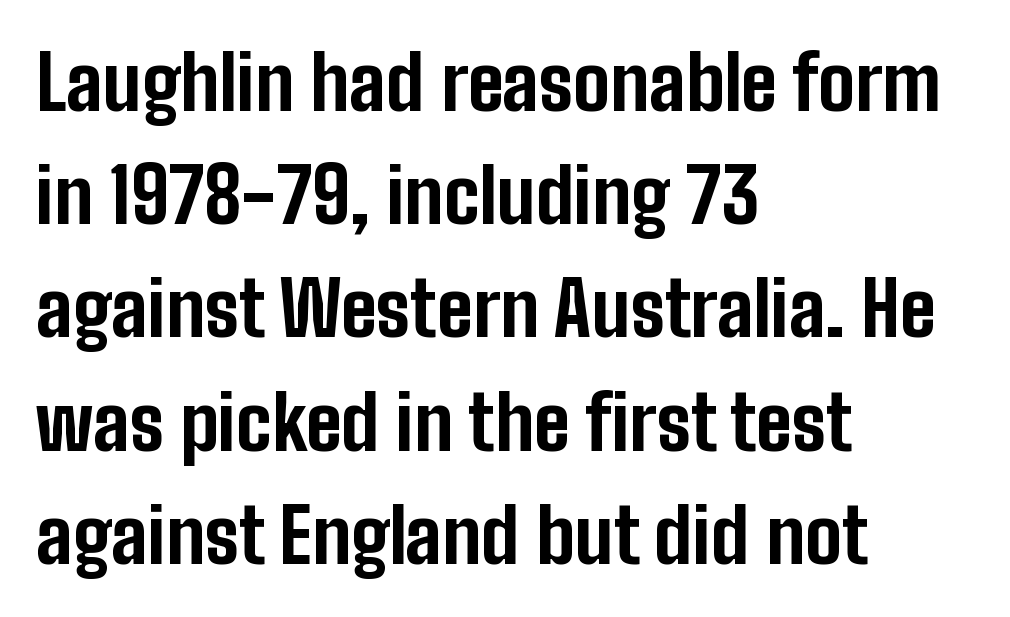
The image shows 76 px bold, condensed sans-serif type, upright; set left-aligned, normal line spacing (1.49x), normal letter spacing, not underlined; low stroke contrast and a medium x-height.
